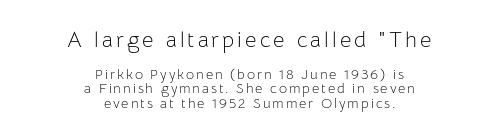
{"italic": "no", "bold": "no", "underline": "no", "align": "center", "line_spacing": "tight", "line_spacing_ratio": 1.02, "larger_block": "first", "size_ratio": 1.57, "glyph_px": 22}
